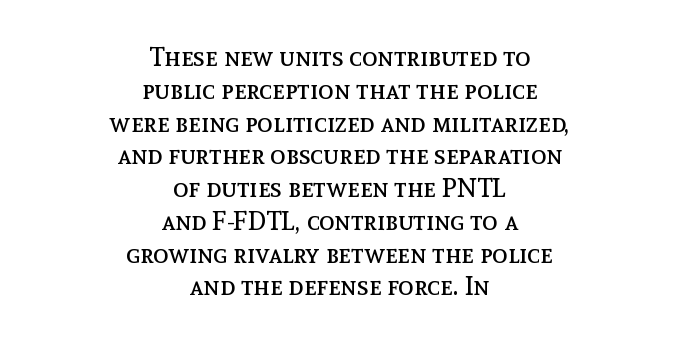
The image shows 26 px text type, upright; set centered, normal line spacing (1.26x), normal letter spacing, not underlined.
